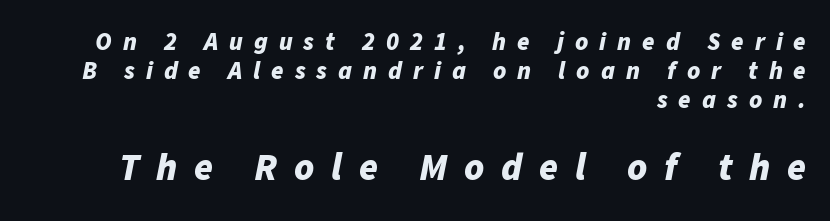
The passage shown is typed in a proportional face where columns would drift. The passage is arranged like a letterhead date or caption credit — flush right. Plenty of ink on the page — the face is bold. The font's italic variant was chosen for this text. A clean baseline with only descenders dipping below it. You could only call the tracking loose — the letters float apart.
